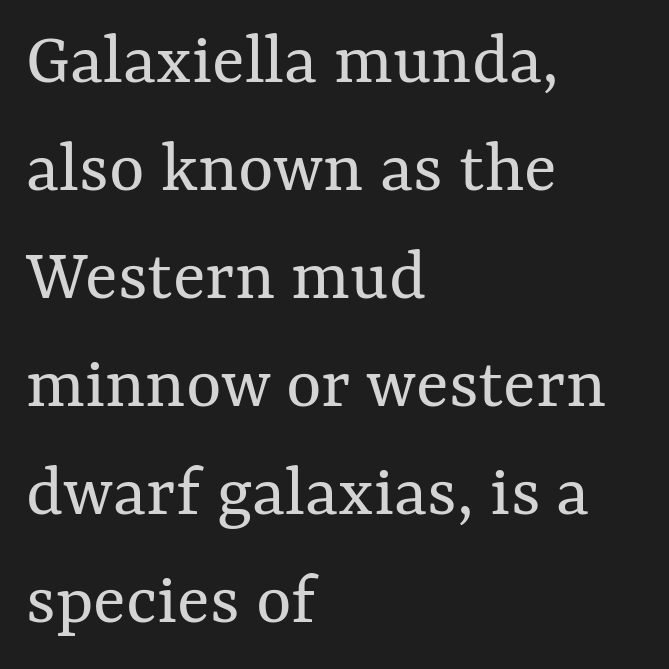
{"italic": "no", "bold": "no", "weight": "regular", "width": "normal", "stroke_contrast": "medium", "x_height": "medium", "monospaced": "no", "underline": "no", "align": "left", "line_spacing": "normal", "line_spacing_ratio": 1.42, "letter_spacing": "normal", "letter_spacing_em": 0.0, "glyph_px": 76}
